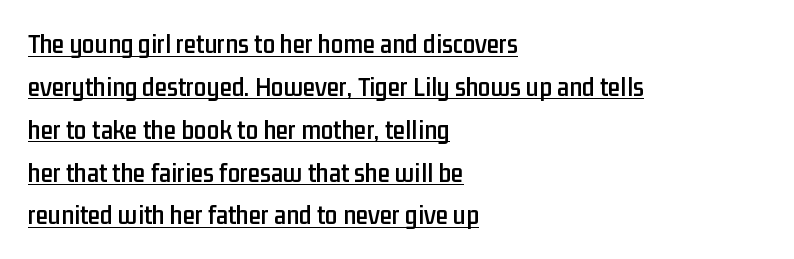
{"serif": "no", "italic": "no", "width": "condensed", "stroke_contrast": "low", "x_height": "medium", "monospaced": "no", "underline": "yes", "align": "left", "line_spacing": "normal", "line_spacing_ratio": 1.53, "letter_spacing": "normal", "letter_spacing_em": 0.0, "glyph_px": 28}
